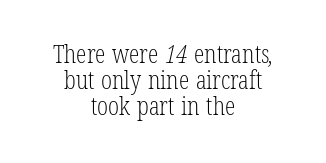
The string is rendered with underlining switched off. Compared with a typical body face, this is equally light or lighter still. Here the glyphs are tracked normally, forming tight word shapes. This sample is center-justified, so both line endings float freely. Line spacing here is tight.
